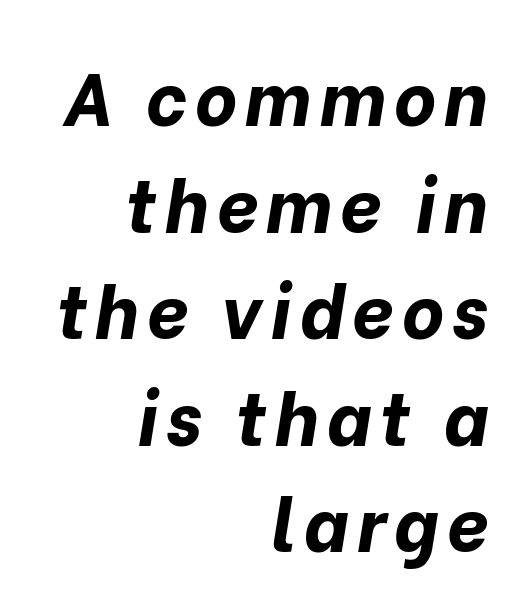
The image shows 73 px bold type, italic (leaning right); set right-aligned, normal line spacing (1.46x), not underlined; low stroke contrast and a medium x-height.
